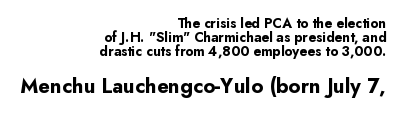
Q: Is the text bold? A: Yes.
Q: Is the text italic (slanted)? A: No, it is upright.
Q: Is the text underlined? A: No.
Q: How is the paragraph aligned? A: Right-aligned.
Q: Is the spacing between letters normal or unusually wide? A: Normal.
Q: Is the spacing between lines tight, normal or loose? A: Tight.
Q: Which block of text is set in a larger size, the first (top) or the second (bottom)? A: The second (bottom) one.
